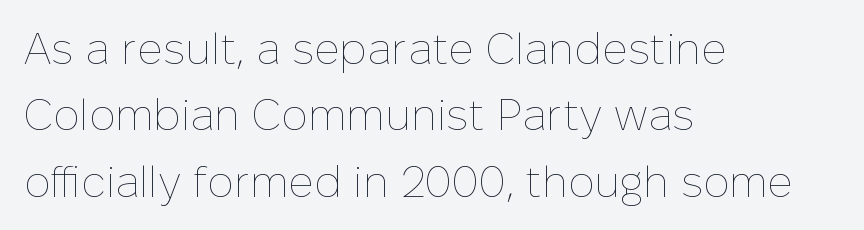
{"italic": "no", "bold": "no", "weight": "thin", "width": "normal", "stroke_contrast": "low", "x_height": "medium", "monospaced": "no", "underline": "no", "align": "left", "line_spacing": "normal", "line_spacing_ratio": 1.51, "letter_spacing": "normal", "letter_spacing_em": 0.0, "glyph_px": 44}
